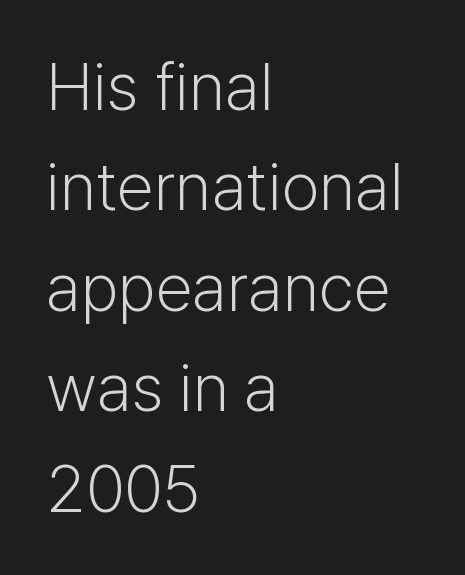
{"serif": "no", "italic": "no", "bold": "no", "weight": "light", "width": "normal", "stroke_contrast": "low", "x_height": "medium", "monospaced": "no", "underline": "no", "align": "left", "line_spacing": "normal", "line_spacing_ratio": 1.5, "letter_spacing": "normal", "letter_spacing_em": 0.0, "glyph_px": 67}
